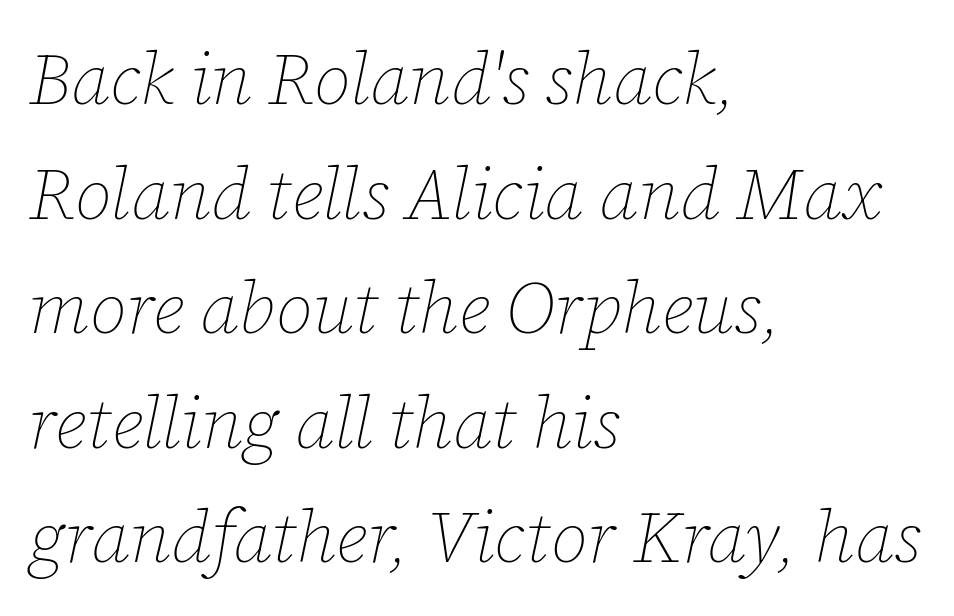
Q: Is the text bold? A: No.
Q: Is the text italic (slanted)? A: Yes, it leans right by about 12 degrees.
Q: Is the text underlined? A: No.
Q: How is the paragraph aligned? A: Left-aligned.
Q: Is the spacing between letters normal or unusually wide? A: Normal.
Q: Is the spacing between lines tight, normal or loose? A: Normal.
Q: Width (condensed, normal, or wide)? A: Normal.
Q: Stroke contrast? A: Low.
Q: x-height? A: Medium.
Q: Monospaced? A: No.
